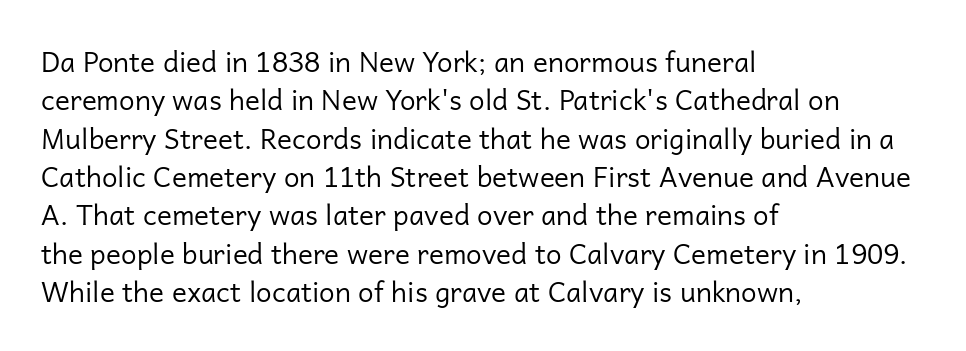
The image shows 28 px regular-weight sans-serif type, upright; set left-aligned, normal line spacing (1.37x), normal letter spacing, not underlined; low stroke contrast and a medium x-height.
